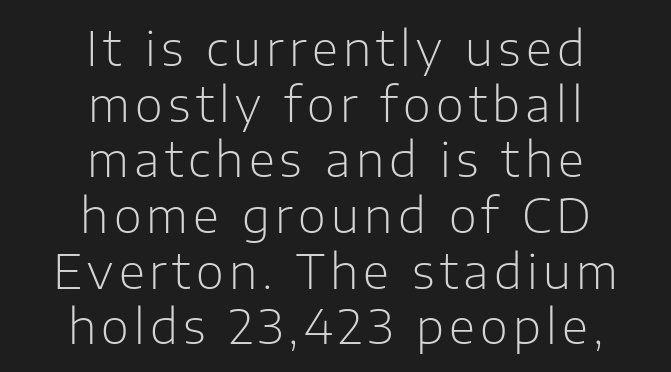
Q: Is the text bold? A: No.
Q: Is the text italic (slanted)? A: No, it is upright.
Q: Is the typeface a serif or a sans-serif typeface? A: Sans-serif.
Q: Is the text underlined? A: No.
Q: How is the paragraph aligned? A: Centered.
Q: Width (condensed, normal, or wide)? A: Normal.
Q: Stroke contrast? A: Low.
Q: x-height? A: Medium.
Q: Monospaced? A: No.
